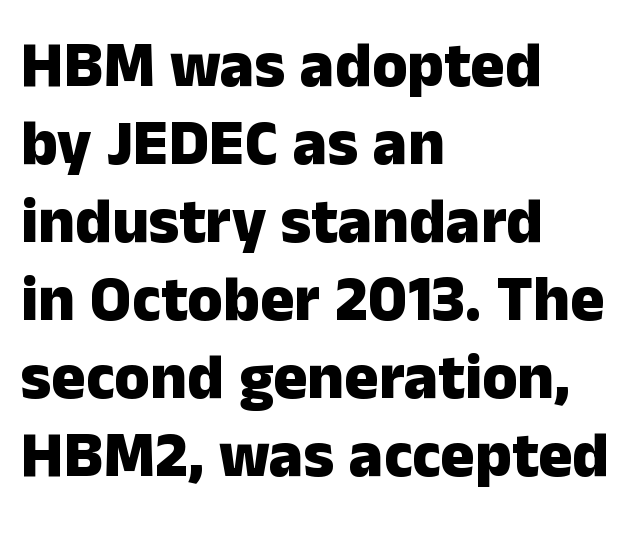
Summary of weight: heavy, a full bold. Left-aligned paragraph, ragged on the right. The letters sit at their default tracking, neither squeezed nor spread. No word sits above an underline. Posture: vertical.
